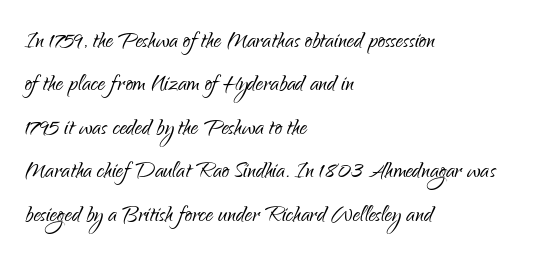
The image shows 29 px light, condensed sans-serif type; set left-aligned, normal line spacing (1.5x), normal letter spacing, not underlined; low stroke contrast and a small x-height.
